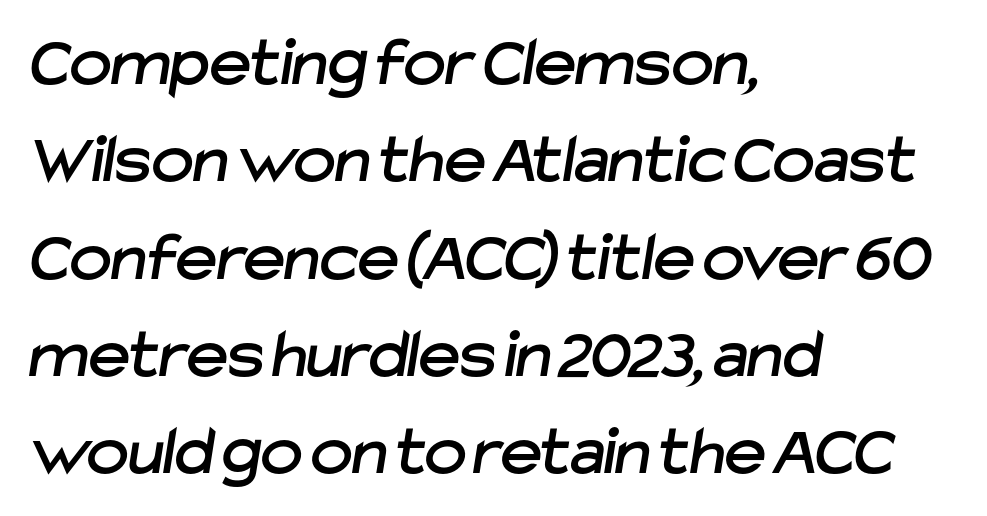
The image shows 71 px sans-serif type; set left-aligned, normal line spacing (1.37x), normal letter spacing, not underlined; low stroke contrast and a medium x-height.
